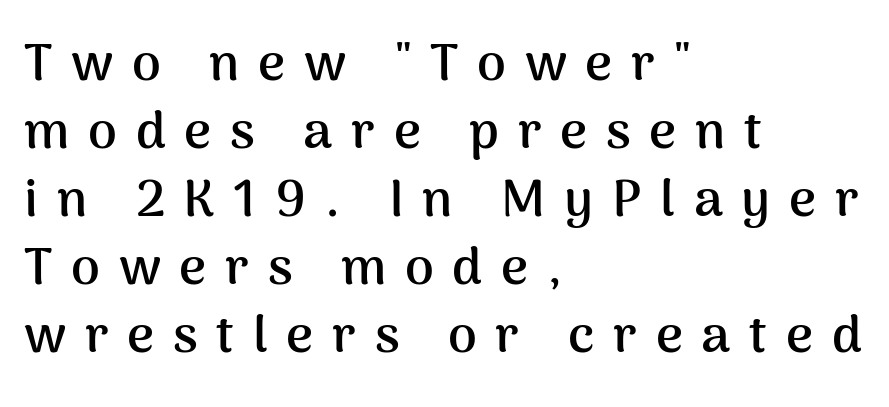
These lines stack with their left ends in a neat column. The sample has been set heavy, in full bold. Students, note that the glyphs here are deliberately spaced far apart. The passage shown is typeset with a sans-serif family. Decoration check: the copy has no underline. Students, observe: this is what conventionally led text looks like.
